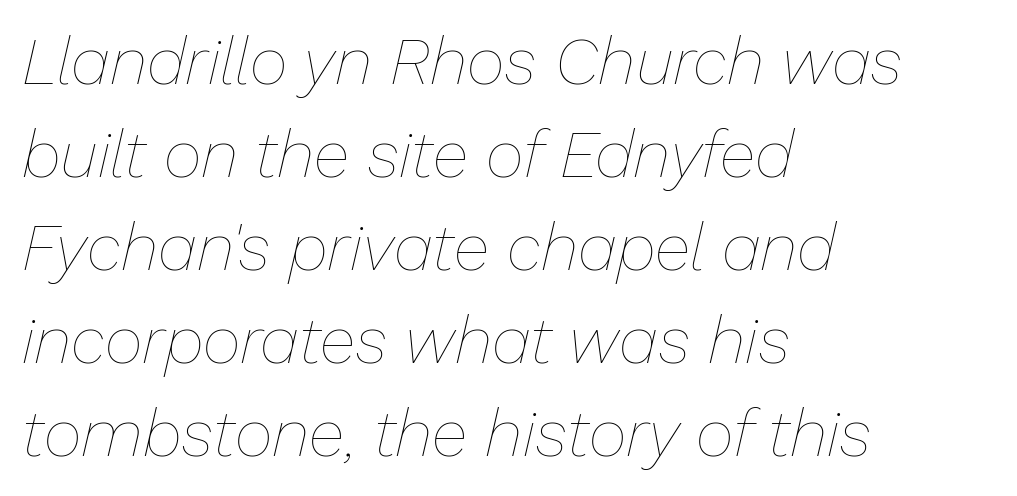
{"italic": "yes", "lean": "right", "slant_degrees": 13, "bold": "no", "weight": "thin", "width": "normal", "stroke_contrast": "low", "x_height": "medium", "monospaced": "no", "underline": "no", "align": "left", "line_spacing": "normal", "line_spacing_ratio": 1.41, "letter_spacing": "normal", "letter_spacing_em": 0.0, "glyph_px": 66}
